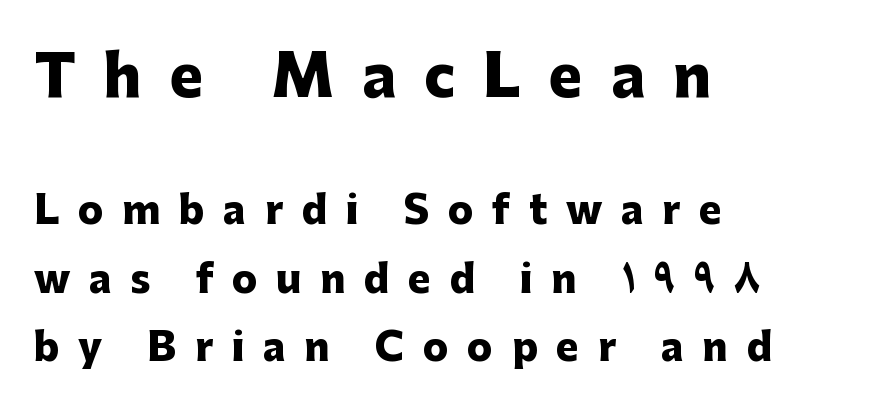
I'd call this a sans setting — the letters go barefoot. The rendering uses natural spacing where letterforms have individual widths. Plain, unruled lines of type. Posture: upright roman. If you squint, the top block still reads clearly — it's the larger of the two. The passage shown is emphatically bold.
